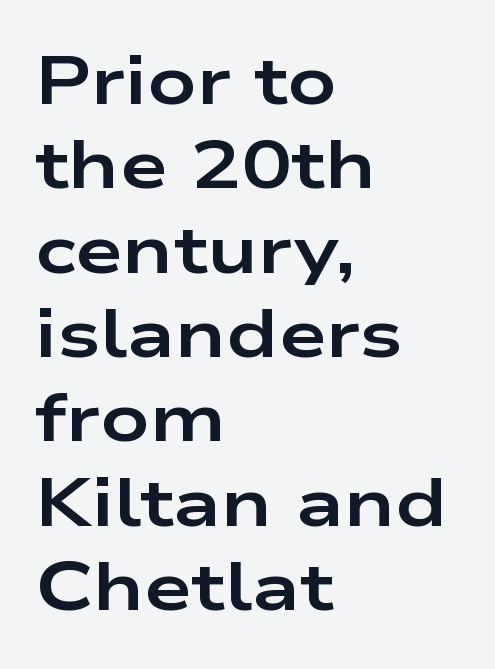
{"serif": "no", "italic": "no", "bold": "yes", "weight": "bold", "width": "wide", "stroke_contrast": "low", "x_height": "medium", "monospaced": "no", "underline": "no", "align": "left", "line_spacing_ratio": 1.24, "letter_spacing": "normal", "letter_spacing_em": 0.0, "glyph_px": 68}
